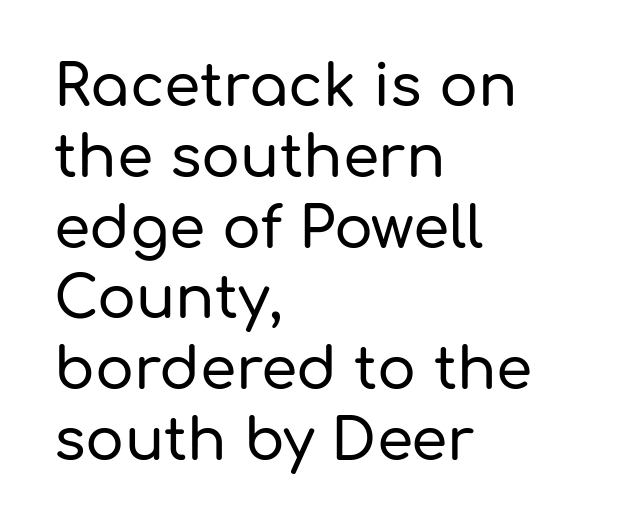
Proportional: the letters do not fall into vertical columns. Check under the words: just untouched page. When letters stand straight like this, we call the style roman or upright. Check where the strokes stop: nothing finishes them off — pure sans. Teacher's note: observe the even left margin — that is flush-left alignment. The letterforms sit shoulder to shoulder at normal distance.
